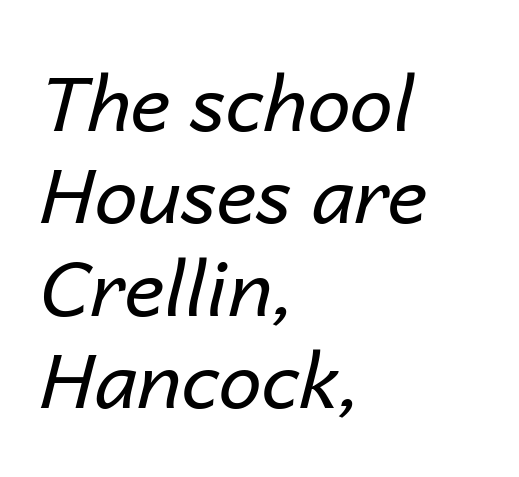
No heavy texture on the line: the type isn't bold. Only glyphs here, with clear space below each row. Students, note that the glyphs here touch the page at normal intervals. This sample has the flowing, uneven cadence of proportional lettering.
